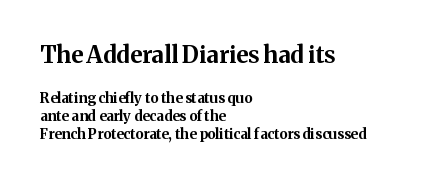
{"italic": "no", "bold": "yes", "underline": "no", "align": "left", "line_spacing": "normal", "line_spacing_ratio": 1.31, "letter_spacing": "normal", "letter_spacing_em": 0.0, "larger_block": "first", "size_ratio": 1.64, "glyph_px": 23}
